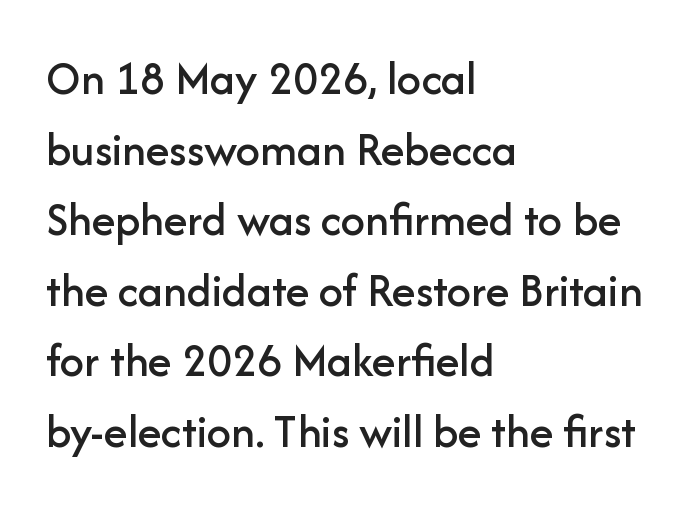
The image shows 48 px sans-serif type, upright; set left-aligned, normal line spacing (1.47x), normal letter spacing, not underlined; low stroke contrast and a medium x-height.
